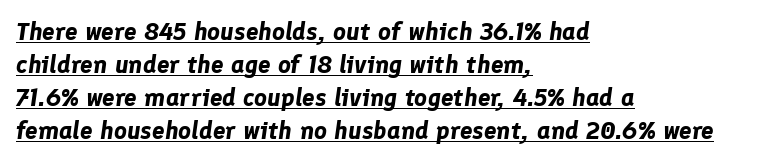
Q: Is the text bold? A: Yes.
Q: Is the text italic (slanted)? A: Yes, it leans right by about 8 degrees.
Q: Is the text underlined? A: Yes.
Q: How is the paragraph aligned? A: Left-aligned.
Q: Is the spacing between letters normal or unusually wide? A: Normal.
Q: Is the spacing between lines tight, normal or loose? A: Normal.
